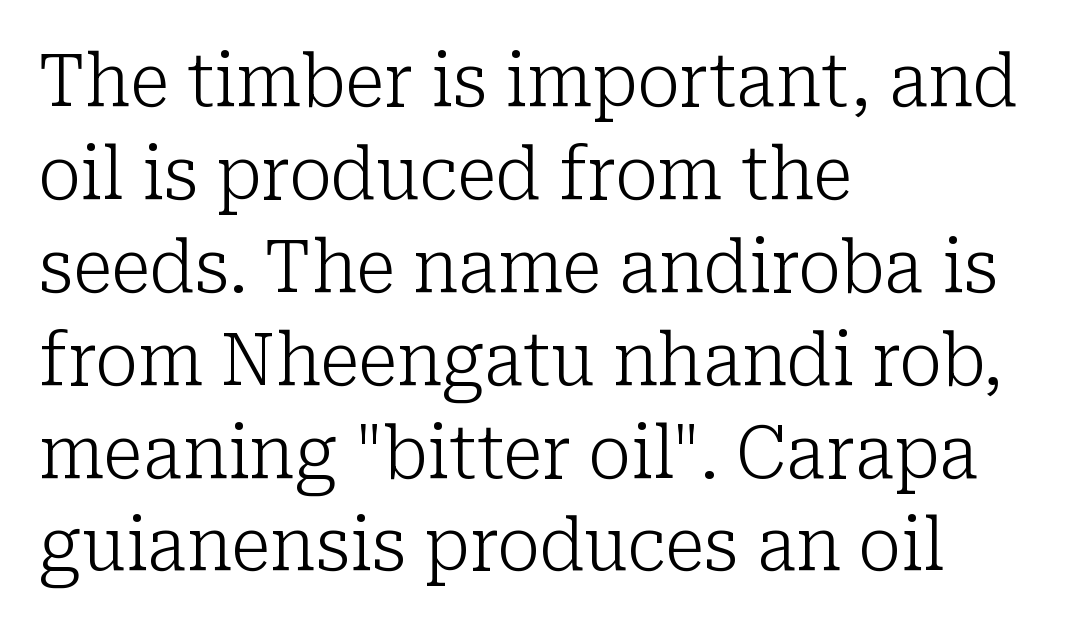
A typesetter would call this zero additional tracking. Do the characters align in a grid? No, the font is proportional. Weight: not bold — regular or lighter. Underline: absent. The typeface chosen for these lines features serifs.
